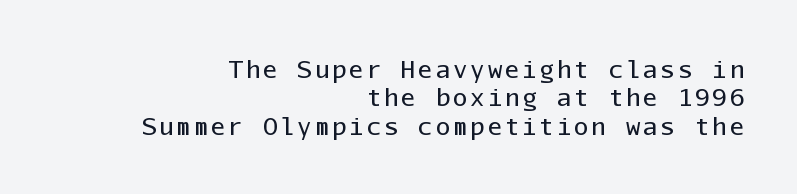
The image shows 24 px text type, upright; set right-aligned, line spacing 1.18x, not underlined.
